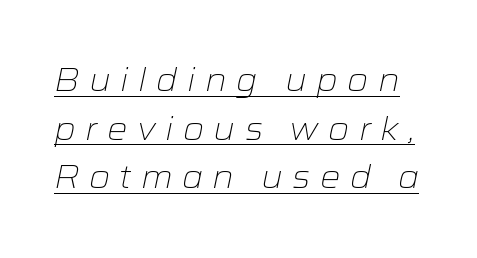
{"italic": "yes", "lean": "right", "slant_degrees": 12, "bold": "no", "weight": "light", "width": "wide", "stroke_contrast": "low", "x_height": "medium", "monospaced": "no", "underline": "yes", "line_spacing": "normal", "line_spacing_ratio": 1.52, "letter_spacing": "wide", "letter_spacing_em": 0.29, "glyph_px": 32}
